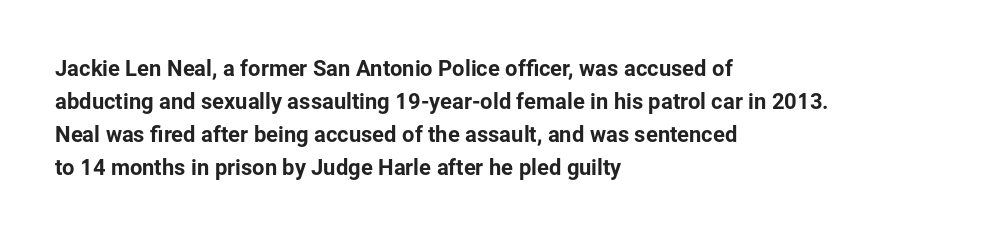
The image shows 22 px text type, upright; set left-aligned, normal line spacing (1.5x), normal letter spacing, not underlined.
